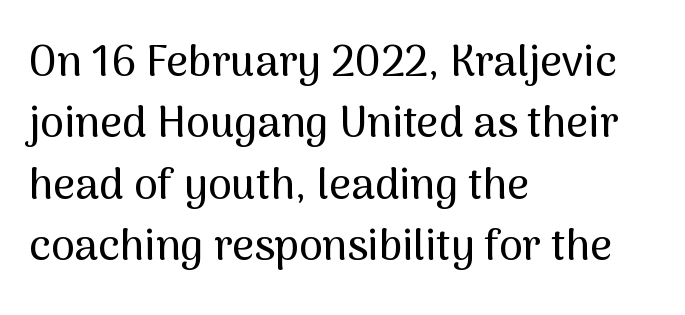
{"serif": "no", "italic": "no", "width": "normal", "stroke_contrast": "medium", "x_height": "medium", "monospaced": "no", "underline": "no", "align": "left", "line_spacing": "normal", "line_spacing_ratio": 1.43, "letter_spacing": "normal", "letter_spacing_em": 0.0, "glyph_px": 43}
